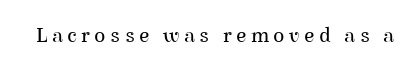
{"italic": "no", "bold": "no", "underline": "no", "letter_spacing": "wide", "letter_spacing_em": 0.21, "glyph_px": 21}
